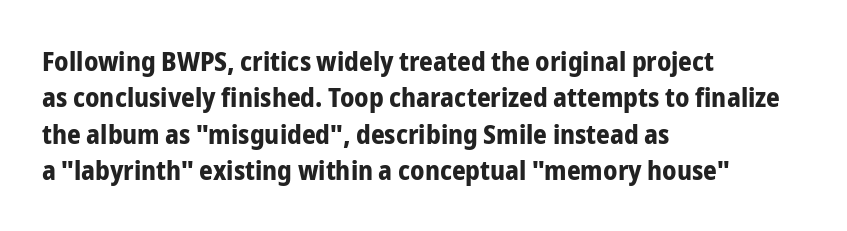
The lettering stays uniformly vertical, giving the passage a roman look. Letters rest on an invisible, unmarked baseline. This block has exactly the height ordinary leading produces. Spacing between characters is what you'd get straight out of the box. Notice how thick the strokes are: this is what a full bold looks like.
